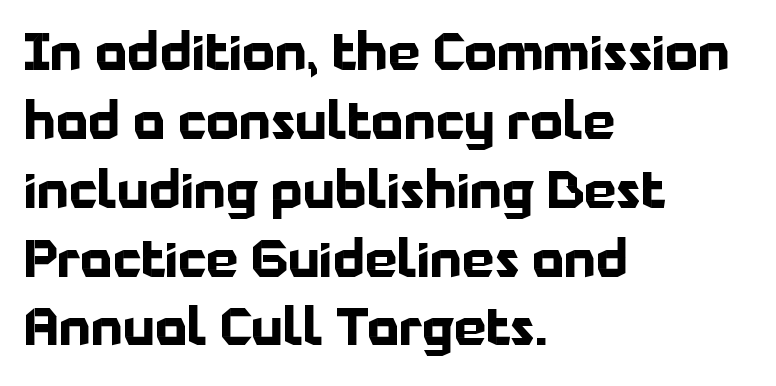
The image shows 51 px bold sans-serif type, upright; set left-aligned, normal line spacing (1.35x), normal letter spacing, not underlined; low stroke contrast and a medium x-height.
